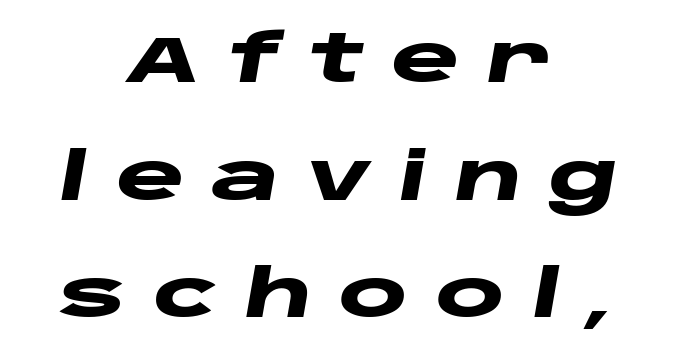
{"italic": "yes", "lean": "right", "slant_degrees": 10, "bold": "yes", "weight": "heavy", "width": "wide", "stroke_contrast": "low", "x_height": "large", "monospaced": "no", "underline": "no", "align": "center", "line_spacing_ratio": 1.81, "letter_spacing": "wide", "letter_spacing_em": 0.42, "glyph_px": 65}
